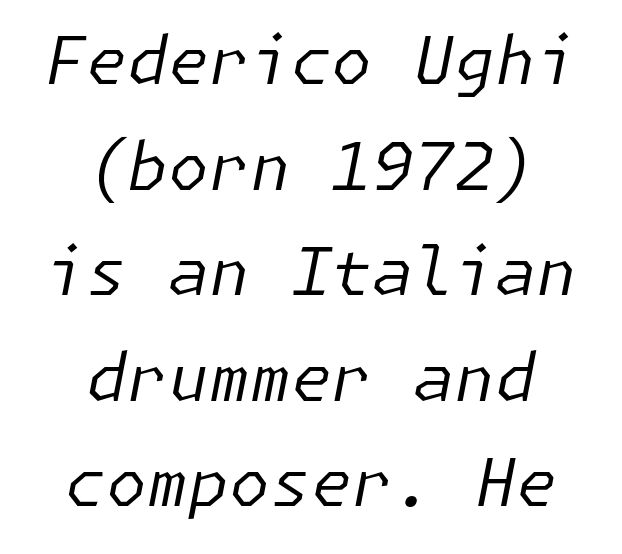
Q: Is the text bold? A: No.
Q: Is the text italic (slanted)? A: Yes, it leans right by about 11 degrees.
Q: Is the text underlined? A: No.
Q: How is the paragraph aligned? A: Centered.
Q: Is the spacing between letters normal or unusually wide? A: Normal.
Q: Is the spacing between lines tight, normal or loose? A: Normal.
Q: Width (condensed, normal, or wide)? A: Normal.
Q: Stroke contrast? A: Low.
Q: x-height? A: Medium.
